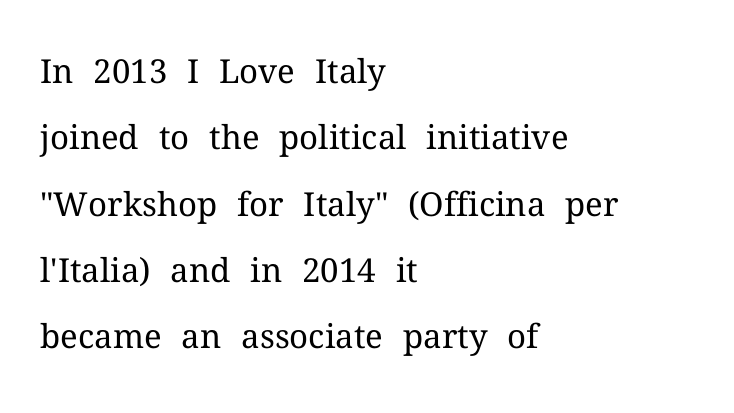
Small tapered or slab feet sit at the stroke ends, so this counts as serif. Underlining? Definitely not there. Quick note: interline space is abundant. Spacing verdict: proportional, widths tailored to each character. The letters stand upright; this is a roman face. The face looks like a standard text weight, possibly lighter.
